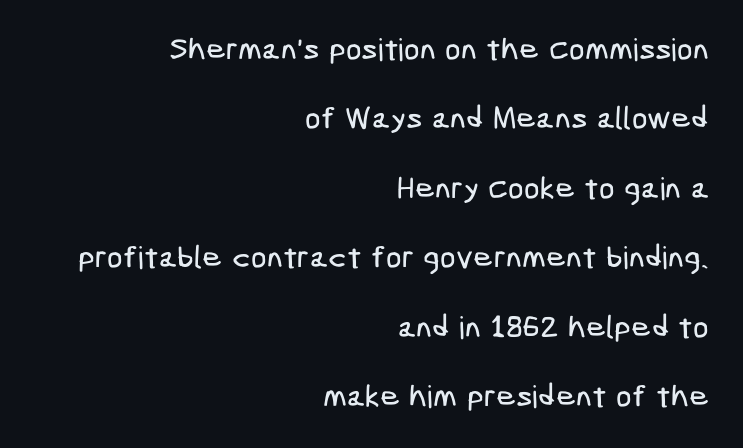
{"serif": "no", "width": "condensed", "stroke_contrast": "low", "x_height": "medium", "underline": "no", "align": "right", "line_spacing": "loose", "line_spacing_ratio": 2.24, "letter_spacing": "normal", "letter_spacing_em": 0.0, "glyph_px": 31}
